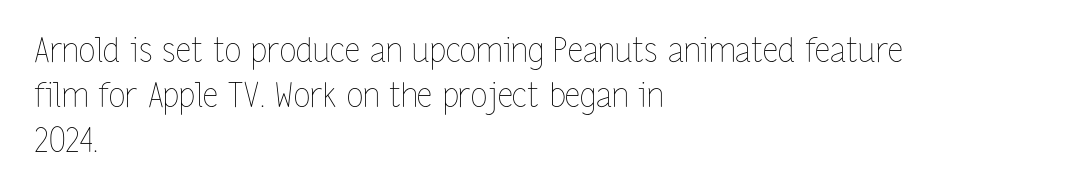
{"italic": "no", "bold": "no", "weight": "thin", "width": "condensed", "stroke_contrast": "low", "x_height": "medium", "monospaced": "no", "underline": "no", "align": "left", "line_spacing": "normal", "line_spacing_ratio": 1.32, "letter_spacing": "normal", "letter_spacing_em": 0.0, "glyph_px": 34}
